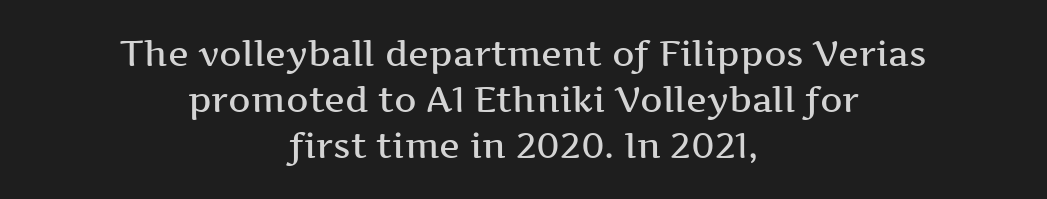
The image shows 35 px semibold, wide serif type, upright; set centered, normal line spacing (1.31x), normal letter spacing, not underlined; medium stroke contrast and a medium x-height.
